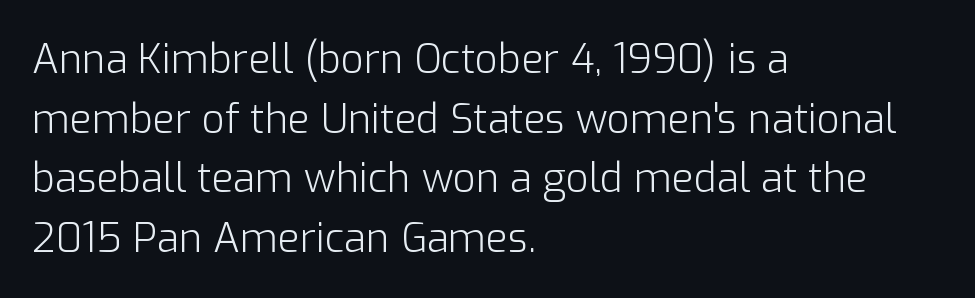
Q: Is the text bold? A: No.
Q: Is the text italic (slanted)? A: No, it is upright.
Q: Is the typeface a serif or a sans-serif typeface? A: Sans-serif.
Q: Is the text underlined? A: No.
Q: How is the paragraph aligned? A: Left-aligned.
Q: Is the spacing between letters normal or unusually wide? A: Normal.
Q: Is the spacing between lines tight, normal or loose? A: Normal.
Q: Width (condensed, normal, or wide)? A: Normal.
Q: Stroke contrast? A: Low.
Q: x-height? A: Medium.
Q: Monospaced? A: No.
